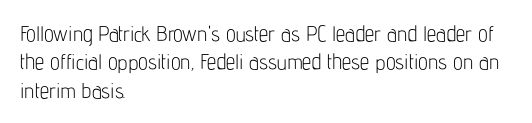
{"italic": "no", "bold": "no", "underline": "no", "align": "left", "line_spacing": "normal", "line_spacing_ratio": 1.35, "letter_spacing": "normal", "letter_spacing_em": 0.0, "glyph_px": 21}
